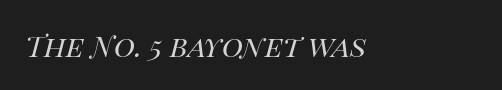
Letter spacing: default. Yep, that's italic — everything's leaning. Is this a fixed-width face? No — the glyphs have proportional, varying widths. The words here are not underlined. Vertical stems look standard width or narrower in stroke.
